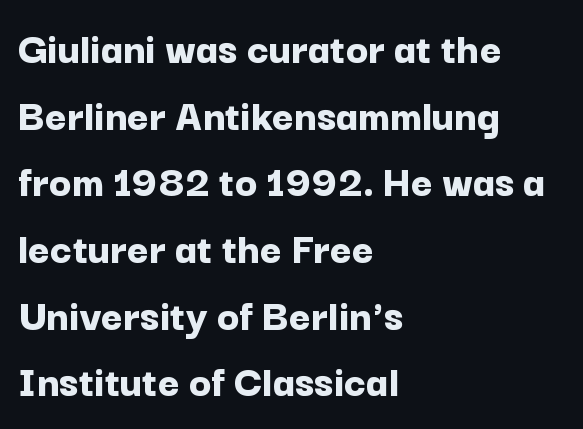
What's the leading like? Ordinary, nothing unusual. You can tell it's not italic because the verticals are truly vertical. Teacher's note: observe the even left margin — that is flush-left alignment. A bare baseline throughout the passage. Notice how thick the strokes are: this is what a full bold looks like.
